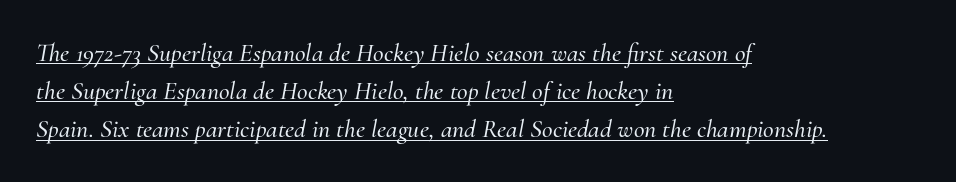
Does the lettering tilt? It does — this is italic. The rag falls on the right side of this text block. Does extra space separate the letters? No, they use regular spacing. Does a line run under the words? Yes, clearly. Summary of vertical rhythm: regular, with standard interline spacing.
